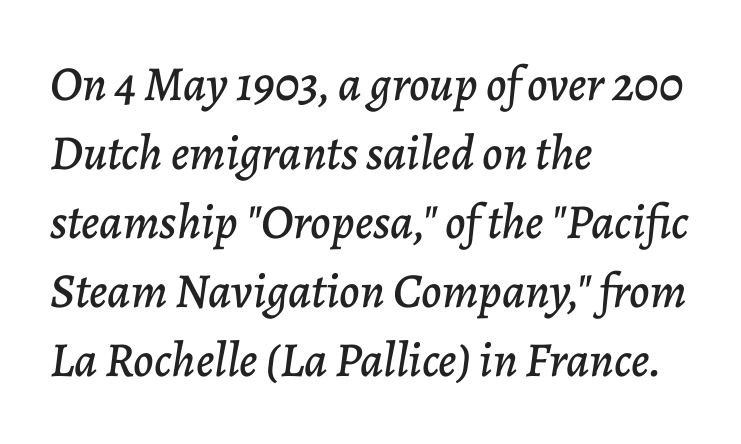
Q: Is the text italic (slanted)? A: Yes, it leans right by about 7 degrees.
Q: Is the text underlined? A: No.
Q: How is the paragraph aligned? A: Left-aligned.
Q: Is the spacing between letters normal or unusually wide? A: Normal.
Q: Is the spacing between lines tight, normal or loose? A: Normal.
Q: Width (condensed, normal, or wide)? A: Normal.
Q: Stroke contrast? A: Low.
Q: x-height? A: Medium.
Q: Monospaced? A: No.
